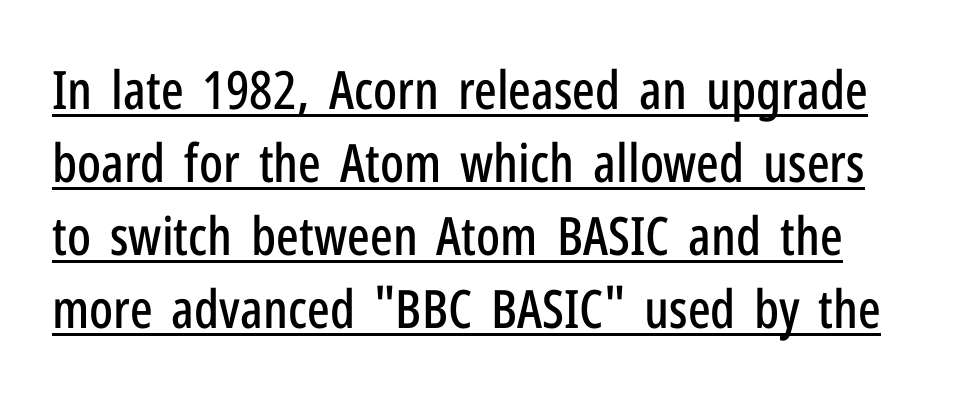
Q: Is the text italic (slanted)? A: No, it is upright.
Q: Is the typeface a serif or a sans-serif typeface? A: Sans-serif.
Q: Is the text underlined? A: Yes.
Q: Is the spacing between letters normal or unusually wide? A: Normal.
Q: Is the spacing between lines tight, normal or loose? A: Normal.
Q: Width (condensed, normal, or wide)? A: Condensed.
Q: Stroke contrast? A: Low.
Q: x-height? A: Medium.
Q: Monospaced? A: No.
